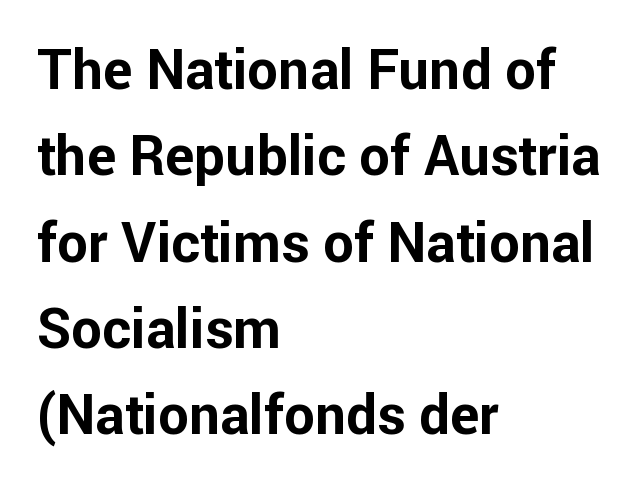
{"serif": "no", "italic": "no", "bold": "yes", "weight": "bold", "width": "normal", "stroke_contrast": "low", "x_height": "medium", "monospaced": "no", "underline": "no", "align": "left", "line_spacing": "normal", "line_spacing_ratio": 1.57, "letter_spacing": "normal", "letter_spacing_em": 0.0, "glyph_px": 55}
